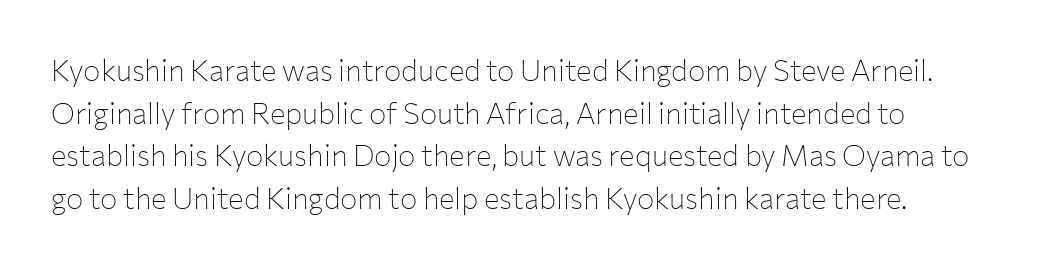
The image shows 29 px thin sans-serif type, upright; set left-aligned, normal line spacing (1.47x), normal letter spacing, not underlined; low stroke contrast and a medium x-height.
